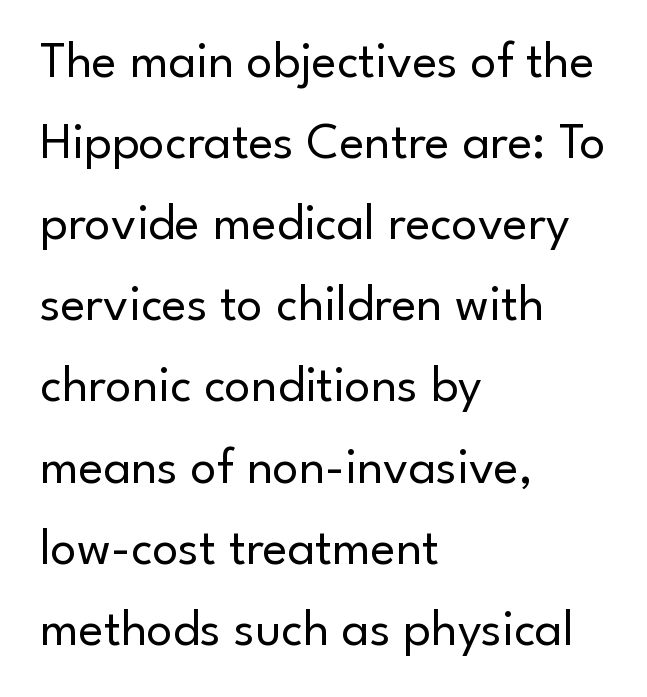
The text block is weighted toward the left margin, trailing off unevenly rightward. Glyph-to-glyph distance matches everyday printed text. Evenly set lines give the paragraph a standard silhouette. Does the lettering tilt? It doesn't — this is upright. The characters are drawn with everyday or finer stroke widths. Does the type have serifs? No, each stem ends abruptly.
